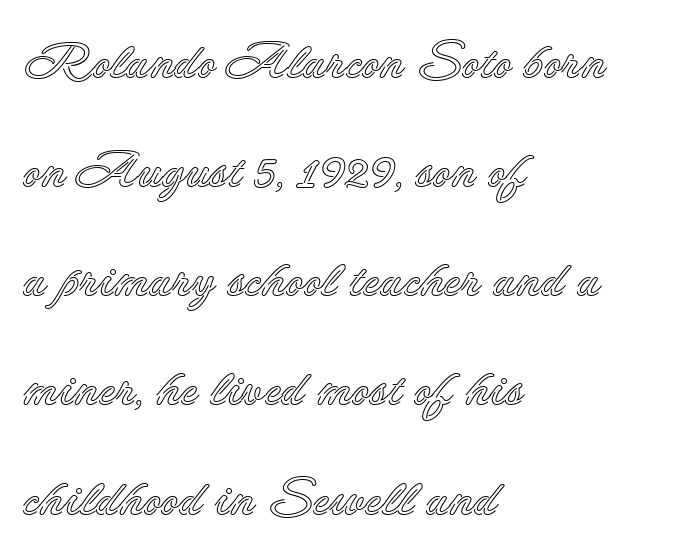
Q: Is the text italic (slanted)? A: Yes.
Q: Is the text underlined? A: No.
Q: How is the paragraph aligned? A: Left-aligned.
Q: Is the spacing between letters normal or unusually wide? A: Normal.
Q: Is the spacing between lines tight, normal or loose? A: Loose.
Q: Width (condensed, normal, or wide)? A: Normal.
Q: x-height? A: Small.
Q: Monospaced? A: No.
